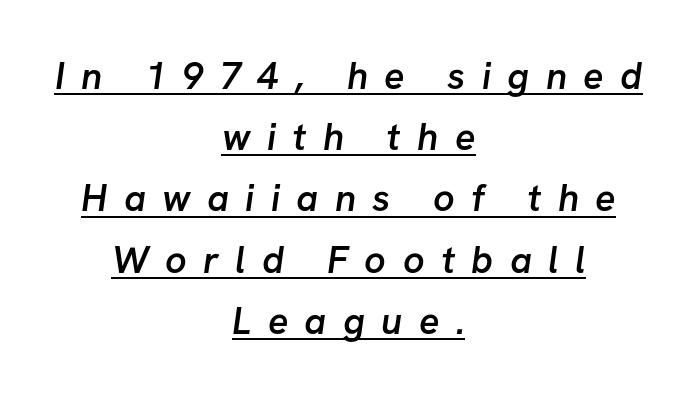
Think of a printed novel: that variable character pitch is what you see here. Spacing between characters has been opened up far beyond the box default. The typeface chosen for these lines omits serifs. Is there an underline? Yes — a line sits under the letters. Alignment: centered. Successive baselines arrive at the customary interval.
